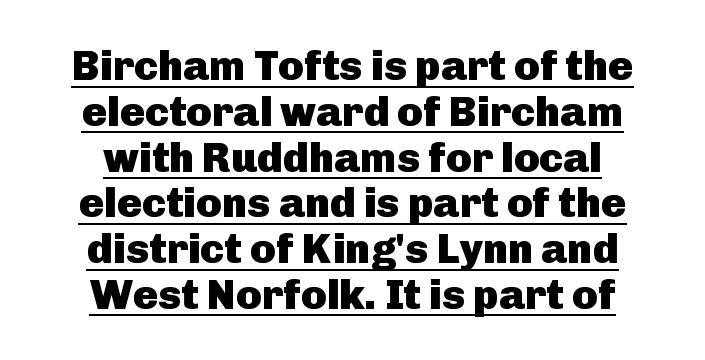
{"serif": "no", "italic": "no", "bold": "yes", "weight": "heavy", "width": "normal", "stroke_contrast": "low", "x_height": "medium", "monospaced": "no", "underline": "yes", "align": "center", "line_spacing": "tight", "line_spacing_ratio": 1.09, "letter_spacing": "normal", "letter_spacing_em": 0.0, "glyph_px": 42}
